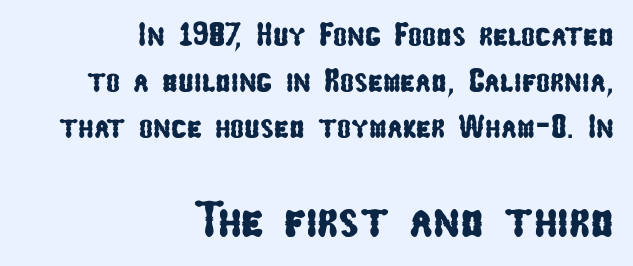
{"serif": "no", "width": "condensed", "stroke_contrast": "low", "x_height": "medium", "monospaced": "no", "underline": "no", "align": "right", "line_spacing": "normal", "line_spacing_ratio": 1.39, "letter_spacing": "normal", "letter_spacing_em": 0.0, "larger_block": "second", "size_ratio": 1.52, "glyph_px": 50}
